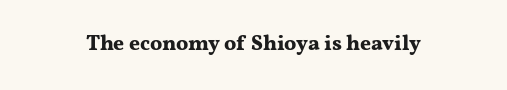
Q: Is the text bold? A: Yes.
Q: Is the text italic (slanted)? A: No, it is upright.
Q: Is the text underlined? A: No.
Q: Is the spacing between letters normal or unusually wide? A: Normal.
